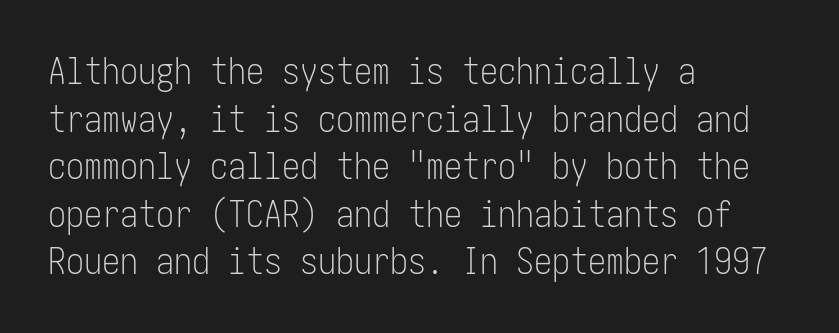
{"serif": "no", "italic": "no", "bold": "no", "weight": "light", "width": "condensed", "stroke_contrast": "low", "x_height": "medium", "underline": "no", "align": "left", "line_spacing": "normal", "line_spacing_ratio": 1.32, "letter_spacing": "normal", "letter_spacing_em": 0.0, "glyph_px": 36}
